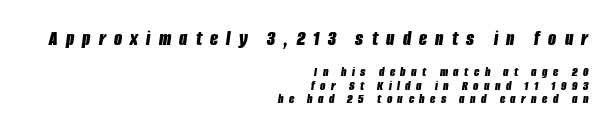
{"italic": "yes", "lean": "right", "slant_degrees": 8, "bold": "yes", "underline": "no", "align": "right", "line_spacing": "tight", "line_spacing_ratio": 0.97, "letter_spacing": "wide", "letter_spacing_em": 0.39, "larger_block": "first", "size_ratio": 1.5, "glyph_px": 21}
